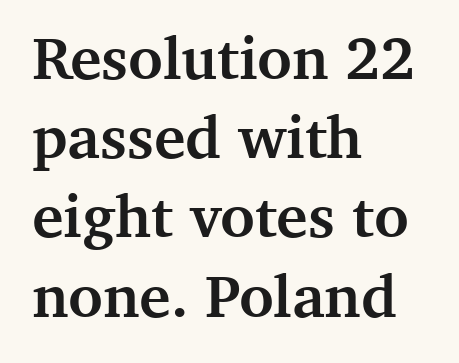
Q: Is the text bold? A: Yes.
Q: Is the text italic (slanted)? A: No, it is upright.
Q: Is the typeface a serif or a sans-serif typeface? A: Serif.
Q: Is the text underlined? A: No.
Q: How is the paragraph aligned? A: Left-aligned.
Q: Is the spacing between letters normal or unusually wide? A: Normal.
Q: Is the spacing between lines tight, normal or loose? A: Normal.
Q: Width (condensed, normal, or wide)? A: Normal.
Q: Stroke contrast? A: Medium.
Q: x-height? A: Medium.
Q: Monospaced? A: No.
